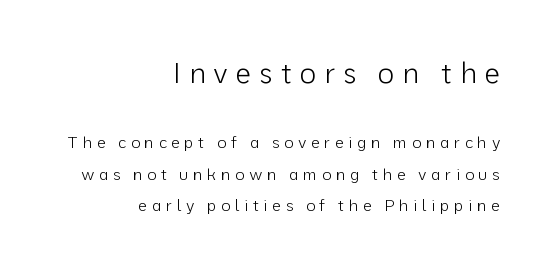
{"serif": "no", "italic": "no", "bold": "no", "weight": "light", "width": "normal", "stroke_contrast": "low", "x_height": "medium", "monospaced": "no", "underline": "no", "align": "right", "line_spacing": "loose", "line_spacing_ratio": 1.96, "letter_spacing": "wide", "letter_spacing_em": 0.28, "larger_block": "first", "size_ratio": 1.75, "glyph_px": 28}
